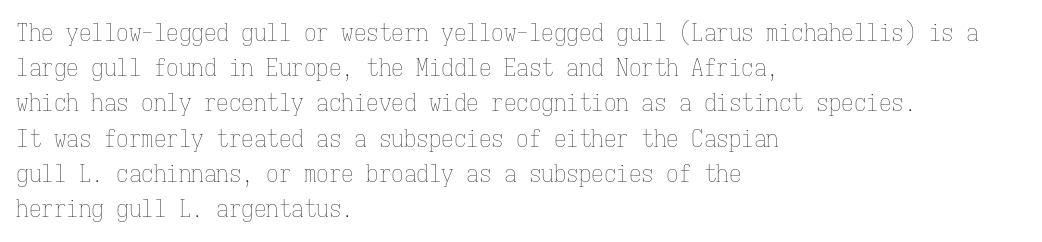
{"italic": "no", "bold": "no", "underline": "no", "align": "left", "line_spacing": "normal", "line_spacing_ratio": 1.41, "letter_spacing": "normal", "letter_spacing_em": 0.0, "glyph_px": 25}
